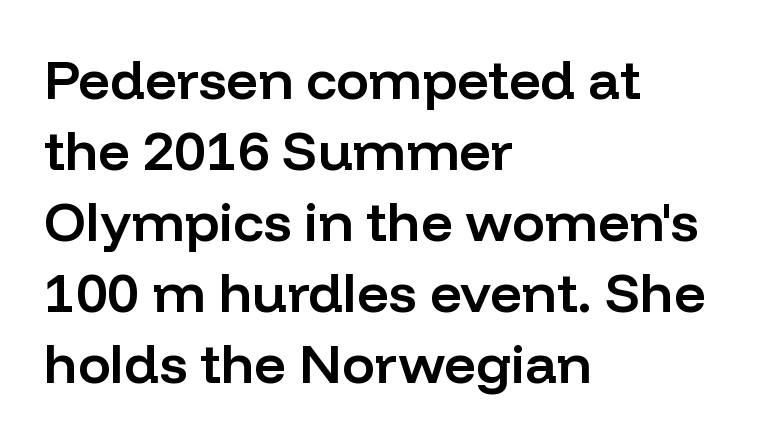
Letter spacing: default. If you measured baseline to baseline, you'd find a middling distance. These lines are set flush left with a ragged right edge. The typesetting leans somewhat heavy: a semibold. Ordinary non-slanted type is in use. The passage shown is not underscored anywhere.
